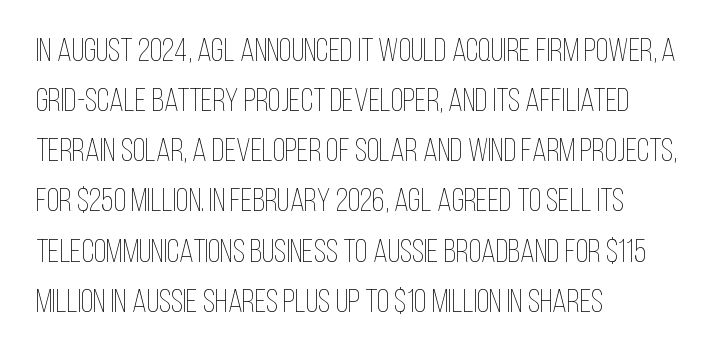
The words here are not underlined. Words appear dense and cohesive because spacing is normal. Typeset ragged right — the left edge is the straight one. Posture: upright roman. Is this a heavy cut? Hardly; it is regular or lighter.
